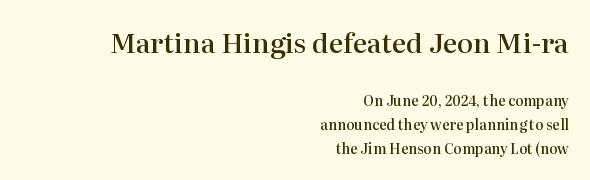
Semibold letterforms, between regular and bold. This layout puts the oversized block above and the modest block below. There is no visible air inserted between adjacent glyphs. Designer's note — italics off, roman on. Decoration check: the copy has no underline.
